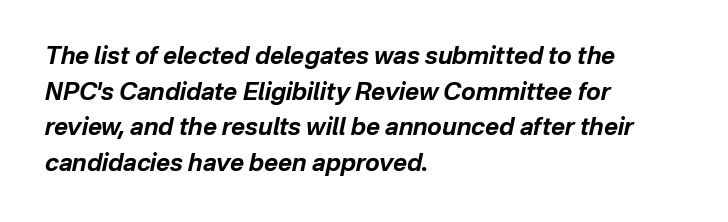
The zone under the glyphs is completely vacant. What's the leading like? Ordinary, nothing unusual. The specimen reads as italic at a glance. Where is the straight margin? On the left. Emphasis by weight is at full strength: bold.
